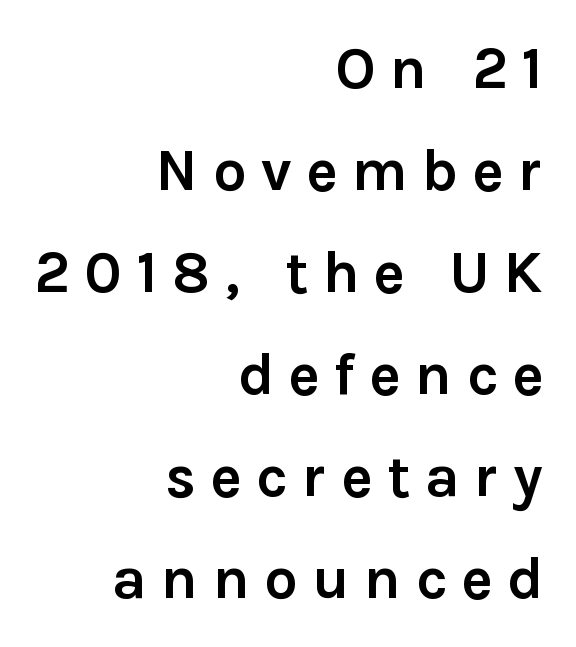
{"serif": "no", "italic": "no", "bold": "yes", "weight": "semibold", "width": "normal", "x_height": "medium", "monospaced": "no", "underline": "no", "align": "right", "line_spacing_ratio": 1.73, "letter_spacing": "wide", "letter_spacing_em": 0.25, "glyph_px": 59}
